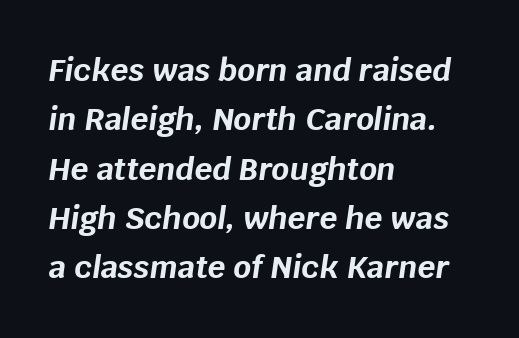
Q: Is the text bold? A: Yes.
Q: Is the text italic (slanted)? A: Yes, it leans right by about 8 degrees.
Q: Is the text underlined? A: No.
Q: How is the paragraph aligned? A: Left-aligned.
Q: Is the spacing between letters normal or unusually wide? A: Normal.
Q: Is the spacing between lines tight, normal or loose? A: Normal.
Q: Width (condensed, normal, or wide)? A: Normal.
Q: Stroke contrast? A: Low.
Q: x-height? A: Large.
Q: Monospaced? A: No.
